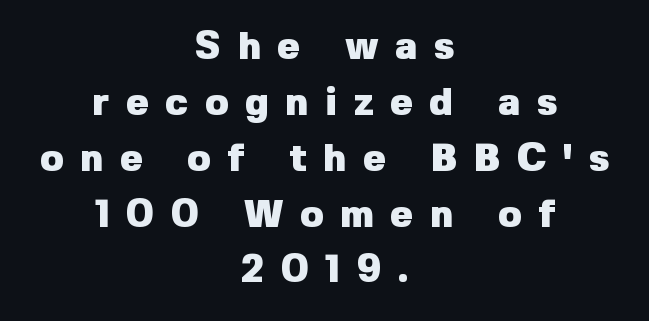
The image shows 38 px heavy sans-serif type, upright; set centered, normal line spacing (1.47x), unusually wide letter spacing (+0.44 em), not underlined; low stroke contrast and a medium x-height.
